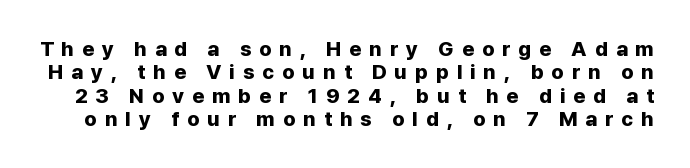
In terms of weight, the rendering is a true, heavy bold. Tightly led — the rows are bunched. Honestly, the letter spacing is so wide it's the main thing you notice. Italic: no, the glyphs are upright roman.
